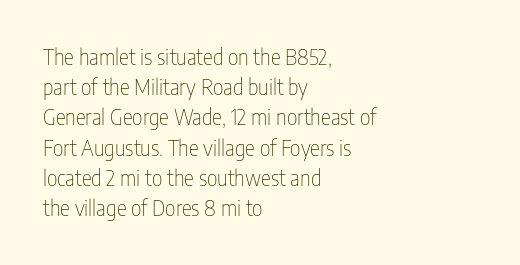
Q: Is the text bold? A: No.
Q: Is the text italic (slanted)? A: No, it is upright.
Q: Is the text underlined? A: No.
Q: How is the paragraph aligned? A: Left-aligned.
Q: Is the spacing between letters normal or unusually wide? A: Normal.
Q: Is the spacing between lines tight, normal or loose? A: Normal.
